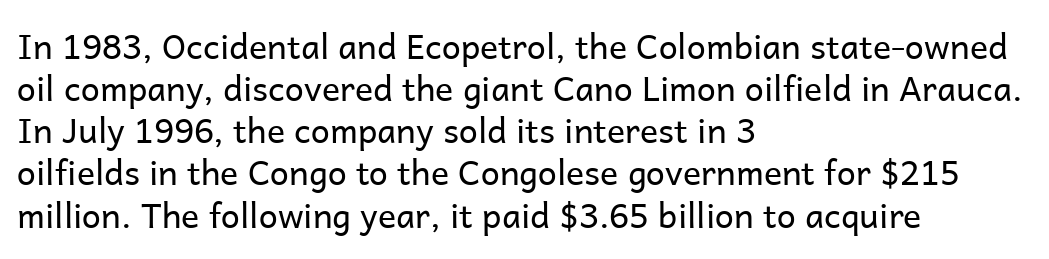
The image shows 34 px regular-weight sans-serif type, upright; set left-aligned, line spacing 1.24x, normal letter spacing, not underlined; low stroke contrast and a medium x-height.
